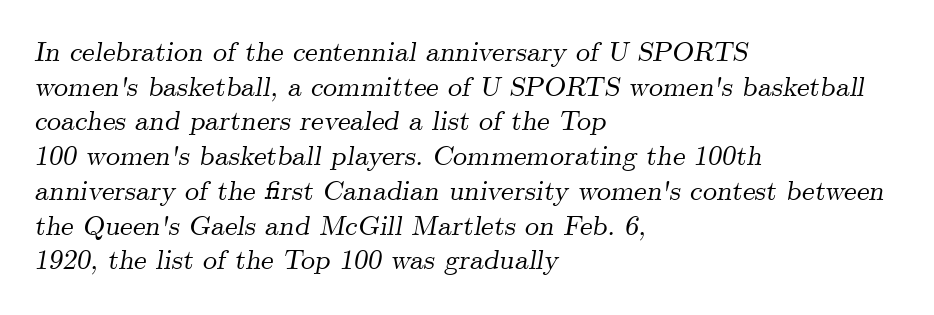
Q: Is the text italic (slanted)? A: Yes, it leans right by about 9 degrees.
Q: Is the typeface a serif or a sans-serif typeface? A: Serif.
Q: Is the text underlined? A: No.
Q: How is the paragraph aligned? A: Left-aligned.
Q: Is the spacing between letters normal or unusually wide? A: Normal.
Q: Width (condensed, normal, or wide)? A: Normal.
Q: Stroke contrast? A: Medium.
Q: x-height? A: Small.
Q: Monospaced? A: No.
